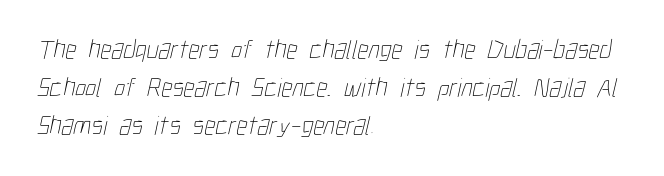
The image shows 27 px text type; set left-aligned, normal line spacing (1.4x), normal letter spacing, not underlined.
